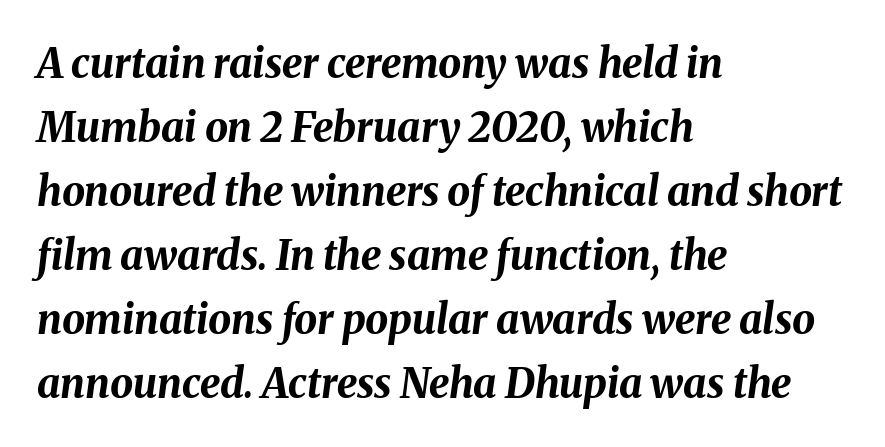
The image shows 41 px bold type, italic (leaning right); set left-aligned, normal line spacing (1.56x), normal letter spacing, not underlined; medium stroke contrast and a medium x-height.
